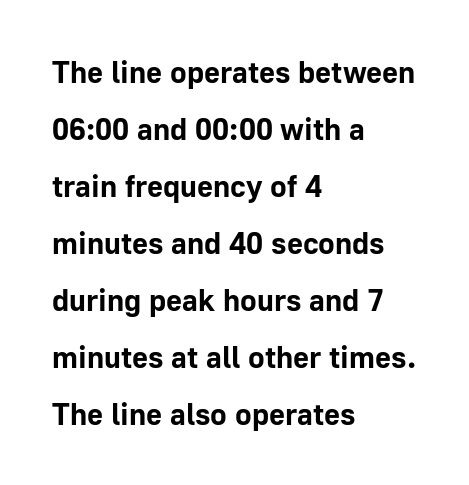
You can tell it's not italic because the verticals are truly vertical. The rendering shows plain stroke endings on the letterforms — a sans-serif design. The typesetter chose a ragged-right arrangement here. No word sits above an underline. Caption: standard tracking, unaltered.
